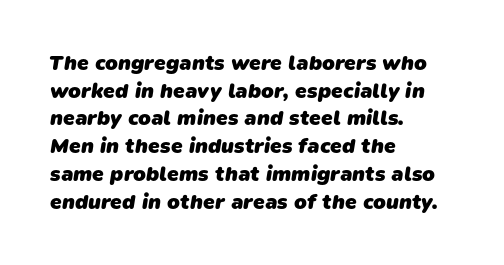
Summary of vertical rhythm: regular, with standard interline spacing. The tracking reads as untouched default to a designer's eye. The baseline area is clear. I'd describe the lettering as bold — thick and assertive. Short and long lines alike share a common starting point at left.
